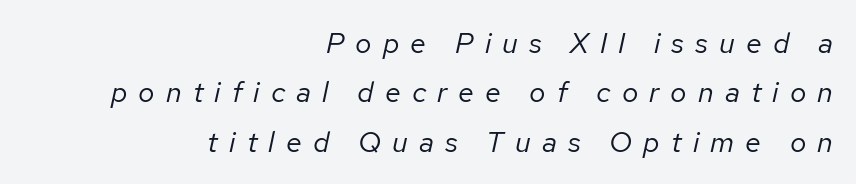
Q: Is the text bold? A: No.
Q: Is the text italic (slanted)? A: Yes, it leans right by about 12 degrees.
Q: Is the text underlined? A: No.
Q: How is the paragraph aligned? A: Right-aligned.
Q: Is the spacing between letters normal or unusually wide? A: Unusually wide.
Q: Is the spacing between lines tight, normal or loose? A: Normal.
Q: Width (condensed, normal, or wide)? A: Normal.
Q: Stroke contrast? A: Low.
Q: x-height? A: Medium.
Q: Monospaced? A: No.
